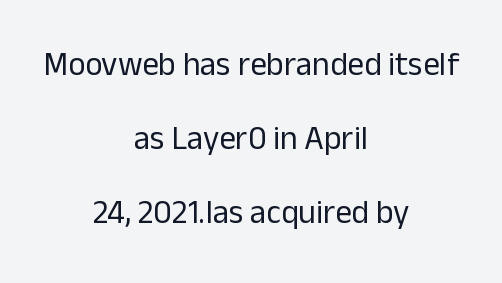
{"serif": "no", "italic": "no", "bold": "no", "weight": "regular", "width": "normal", "stroke_contrast": "low", "x_height": "medium", "monospaced": "no", "underline": "no", "align": "center", "line_spacing": "loose", "line_spacing_ratio": 2.24, "letter_spacing": "normal", "letter_spacing_em": 0.0, "glyph_px": 33}
